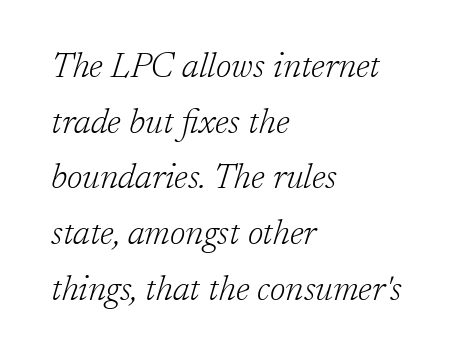
{"serif": "yes", "italic": "yes", "lean": "right", "slant_degrees": 17, "bold": "no", "weight": "light", "width": "normal", "stroke_contrast": "low", "x_height": "medium", "monospaced": "no", "underline": "no", "align": "left", "line_spacing": "normal", "line_spacing_ratio": 1.59, "letter_spacing": "normal", "letter_spacing_em": 0.0, "glyph_px": 35}
